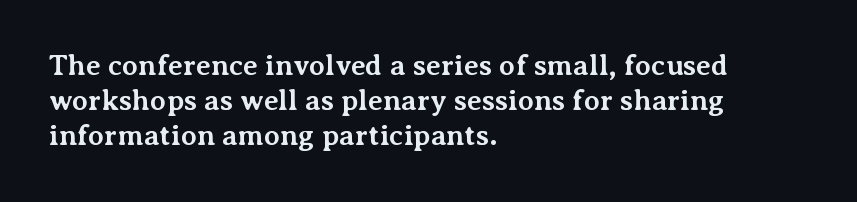
Q: Is the text bold? A: Yes.
Q: Is the text italic (slanted)? A: No, it is upright.
Q: Is the typeface a serif or a sans-serif typeface? A: Serif.
Q: Is the text underlined? A: No.
Q: How is the paragraph aligned? A: Left-aligned.
Q: Is the spacing between letters normal or unusually wide? A: Normal.
Q: Width (condensed, normal, or wide)? A: Normal.
Q: Stroke contrast? A: Medium.
Q: x-height? A: Medium.
Q: Monospaced? A: No.
